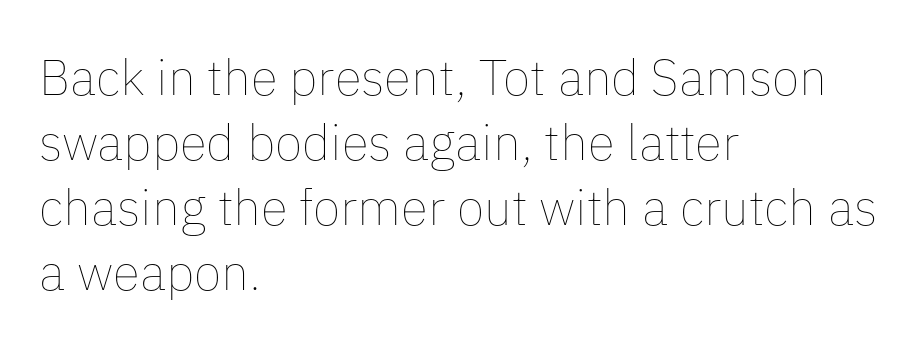
The image shows 50 px thin type, upright; set left-aligned, normal line spacing (1.3x), normal letter spacing, not underlined; low stroke contrast and a medium x-height.
